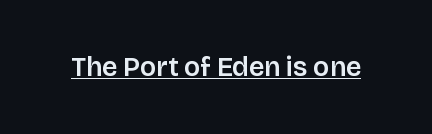
Q: Is the text italic (slanted)? A: No, it is upright.
Q: Is the text underlined? A: Yes.
Q: Is the spacing between letters normal or unusually wide? A: Normal.
